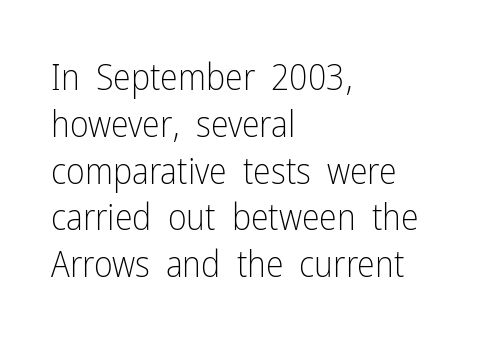
The image shows 36 px light, condensed sans-serif type, upright; set left-aligned, normal line spacing (1.3x), normal letter spacing, not underlined; low stroke contrast and a medium x-height.
